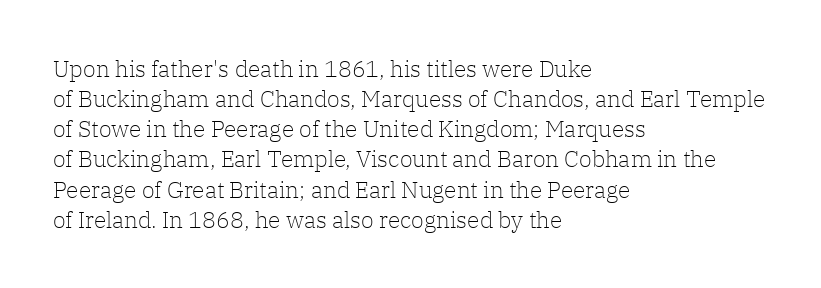
{"italic": "no", "bold": "no", "underline": "no", "align": "left", "line_spacing": "normal", "line_spacing_ratio": 1.31, "letter_spacing": "normal", "letter_spacing_em": 0.0, "glyph_px": 23}
